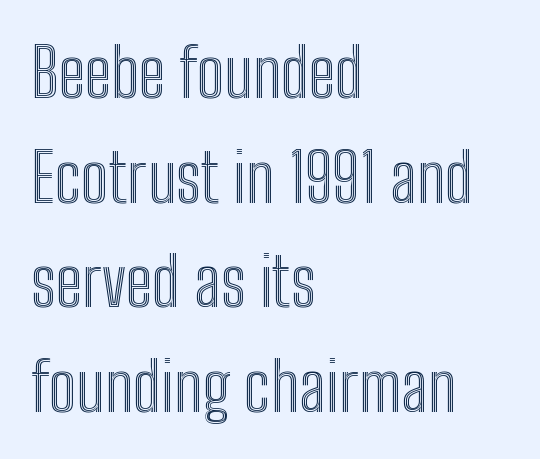
Q: Is the text italic (slanted)? A: No, it is upright.
Q: Is the text underlined? A: No.
Q: How is the paragraph aligned? A: Left-aligned.
Q: Is the spacing between letters normal or unusually wide? A: Normal.
Q: Is the spacing between lines tight, normal or loose? A: Normal.
Q: Width (condensed, normal, or wide)? A: Condensed.
Q: x-height? A: Medium.
Q: Monospaced? A: No.
